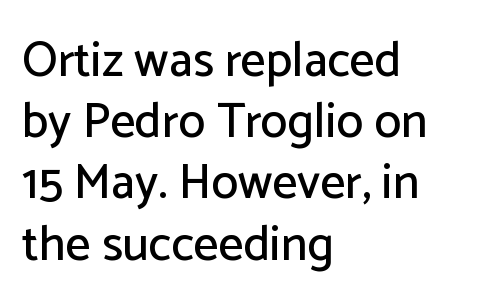
{"serif": "no", "italic": "no", "width": "normal", "stroke_contrast": "low", "x_height": "medium", "monospaced": "no", "underline": "no", "align": "left", "line_spacing": "normal", "line_spacing_ratio": 1.25, "letter_spacing": "normal", "letter_spacing_em": 0.0, "glyph_px": 49}
